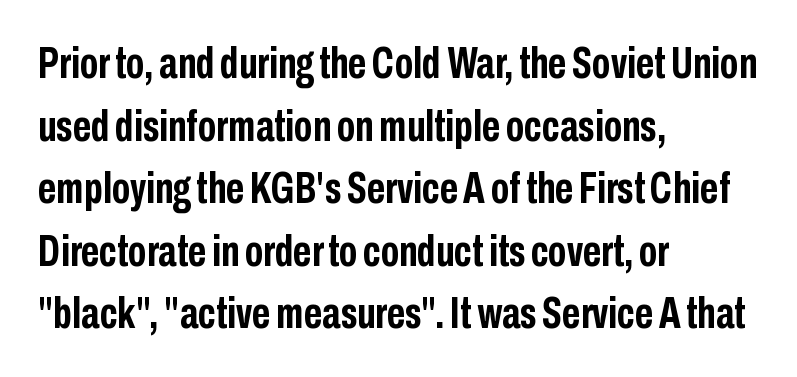
Here the glyphs are tracked normally, forming tight word shapes. Here the designer chose a conventional face with non-uniform glyph widths. Underlining? Definitely not there. Grotesque or geometric, the face here clearly has no serifs. Casual observation: everything's shoved over to the left. One glance says typical: line gaps are just what's usual.
